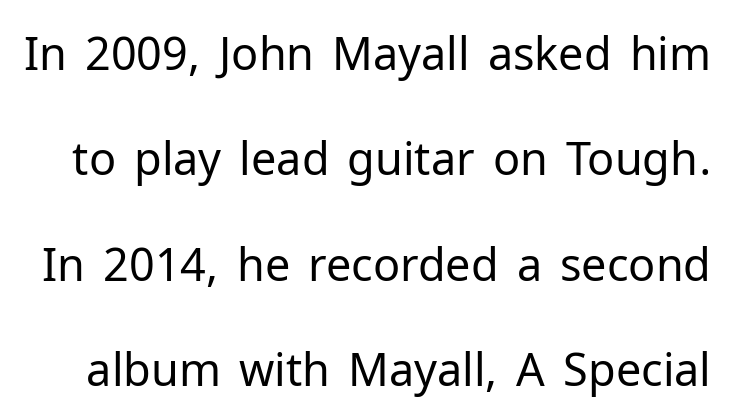
Q: Is the text bold? A: No.
Q: Is the text italic (slanted)? A: No, it is upright.
Q: Is the typeface a serif or a sans-serif typeface? A: Sans-serif.
Q: Is the text underlined? A: No.
Q: Is the spacing between letters normal or unusually wide? A: Normal.
Q: Is the spacing between lines tight, normal or loose? A: Loose.
Q: Width (condensed, normal, or wide)? A: Normal.
Q: Stroke contrast? A: Low.
Q: x-height? A: Medium.
Q: Monospaced? A: No.
